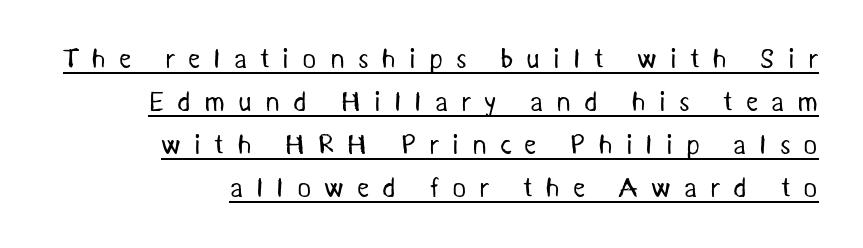
The image shows 27 px text type; set right-aligned, normal line spacing (1.59x), unusually wide letter spacing (+0.48 em), underlined.
